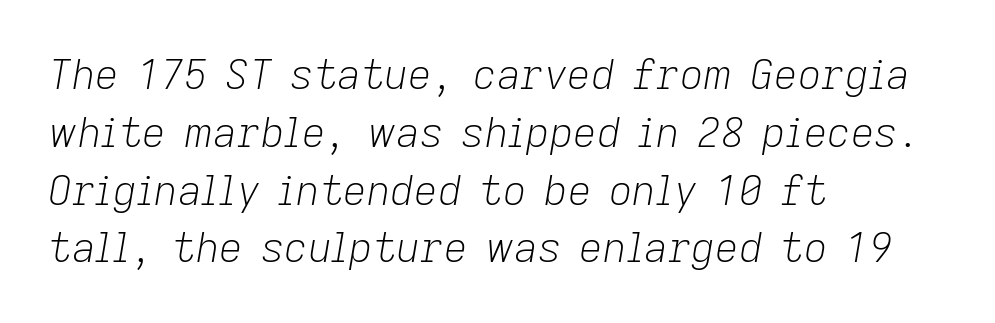
Is the type heavy? It reads as light-to-regular instead. Is there much room between lines? A standard amount, neither cramped nor airy. You could not count columns in this text — the font is proportionally spaced. Nobody touched the tracking dial on this one. Clear beneath every line of the passage.
